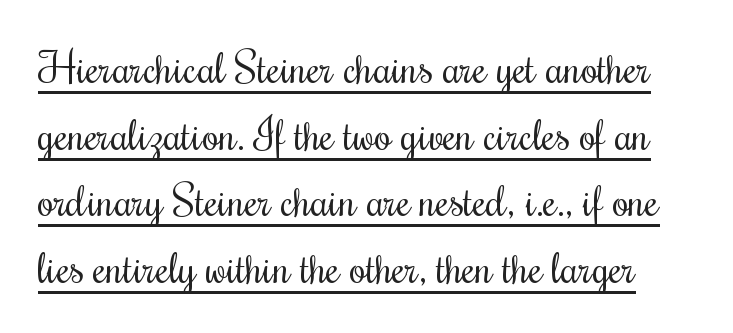
The vertical gap from one line to the next is medium. In terms of letterform style, serifs are clearly present. Is the stroke heavy? The answer is a plain regular-or-lighter. The rendering keeps characters at their native spacing.
